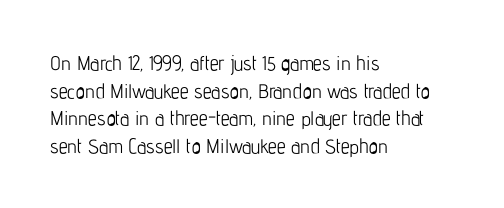
This rendering leaves character spacing at its baseline value. These lines stack with their left ends in a neat column. Reading down the column, the eye jumps a familiar distance to each next line. Stroke mass is kept to a normal reading level or below. Unlike italic type, these characters show no tilt at all. No word sits above an underline.
